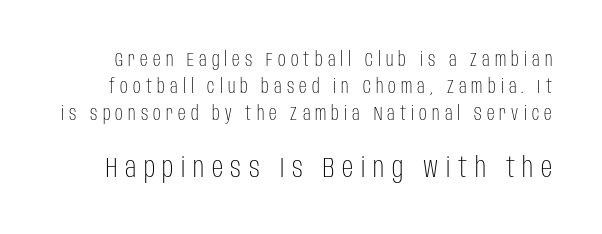
Q: Is the text bold? A: No.
Q: Is the text italic (slanted)? A: No, it is upright.
Q: Is the typeface a serif or a sans-serif typeface? A: Sans-serif.
Q: Is the text underlined? A: No.
Q: Is the spacing between letters normal or unusually wide? A: Unusually wide.
Q: Is the spacing between lines tight, normal or loose? A: Normal.
Q: Which block of text is set in a larger size, the first (top) or the second (bottom)? A: The second (bottom) one.
Q: Width (condensed, normal, or wide)? A: Condensed.
Q: Stroke contrast? A: Low.
Q: x-height? A: Large.
Q: Monospaced? A: No.
